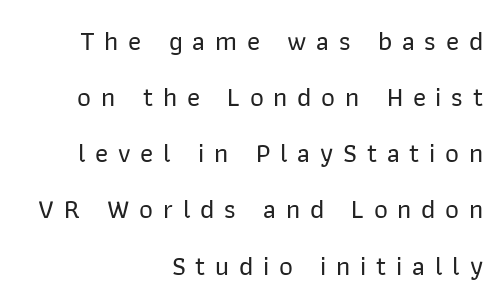
{"italic": "no", "underline": "no", "align": "right", "line_spacing": "loose", "line_spacing_ratio": 2.08, "letter_spacing": "wide", "letter_spacing_em": 0.36, "glyph_px": 27}
